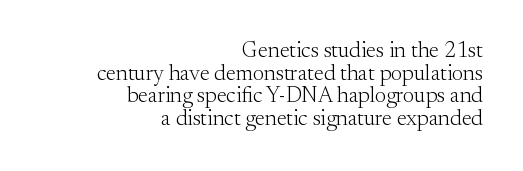
The image shows 22 px text type, upright; set right-aligned, tight line spacing (1.03x), normal letter spacing, not underlined.
